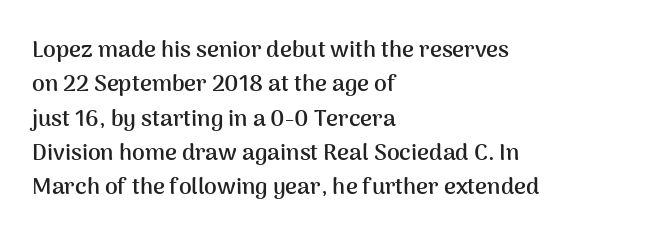
The image shows 23 px bold type, upright; set left-aligned, normal line spacing (1.49x), normal letter spacing, not underlined.
